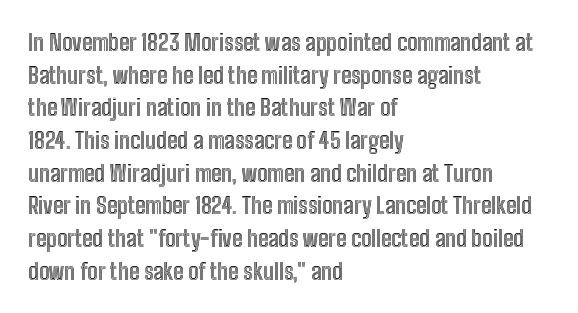
The image shows 23 px text type, upright; set left-aligned, normal line spacing (1.42x), normal letter spacing, not underlined.
